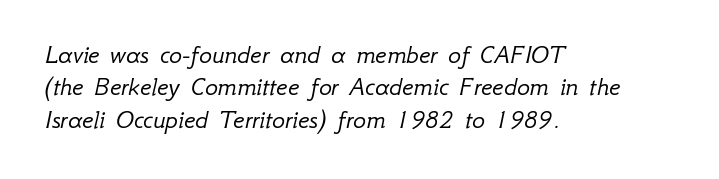
{"italic": "yes", "lean": "right", "slant_degrees": 12, "bold": "no", "underline": "no", "align": "left", "line_spacing_ratio": 1.2, "letter_spacing": "normal", "letter_spacing_em": 0.0, "glyph_px": 27}
